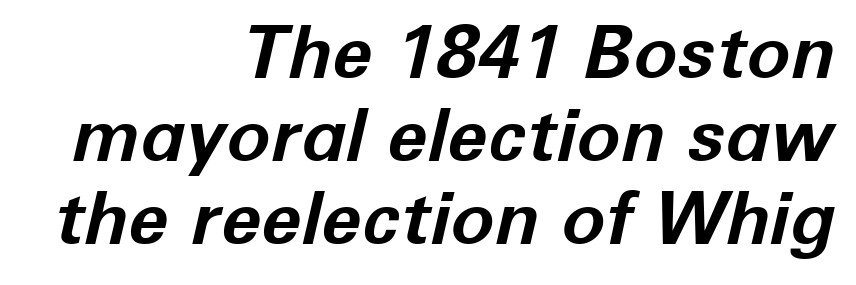
There is no visible air inserted between adjacent glyphs. Vertically, the passage feels compressed, each row crowding the next. Posture: slanted. This is heavy type, rendered in bold. Decoration check: the copy has no underline. The face used here is proportionally spaced, like ordinary book or web type.
